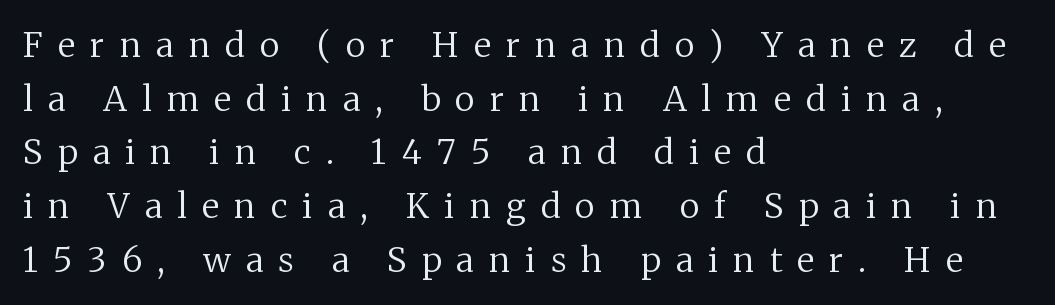
Stems here are at most as thick as an everyday book face. Does extra space separate the letters? Yes, quite a lot of it. Old-style or modern, the face here clearly has serifs. Upright lettering throughout. This sample has the flowing, uneven cadence of proportional lettering. Typeset ragged right — the left edge is the straight one.
